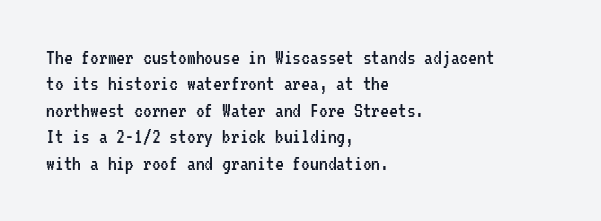
{"italic": "no", "bold": "no", "underline": "no", "align": "left", "line_spacing_ratio": 1.2, "letter_spacing": "normal", "letter_spacing_em": 0.0, "glyph_px": 22}
